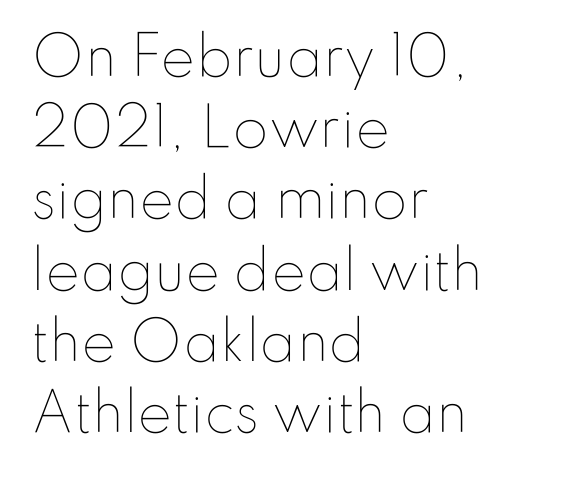
The letters look calm and open, with moderate or lighter stems. Posture: vertical. Standard letterfit; no display-style spreading of the glyphs. In terms of leading, this rendering sits right in the middle. Is this a fixed-width face? No — the glyphs have proportional, varying widths.
